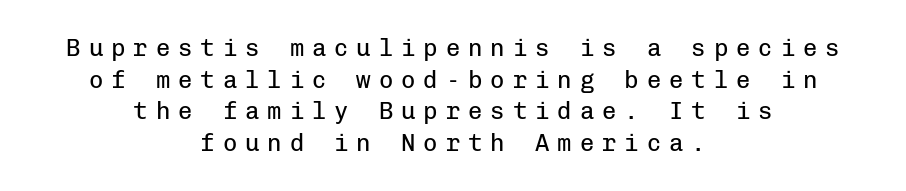
The image shows 24 px text type, upright; set centered, normal line spacing (1.32x), unusually wide letter spacing (+0.33 em), not underlined.
